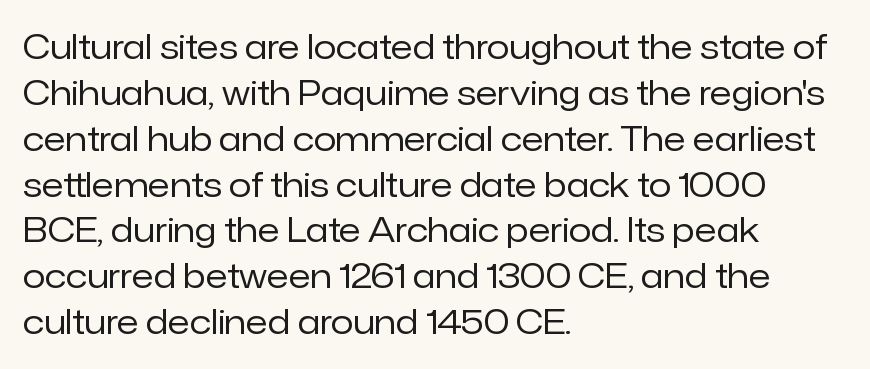
Q: Is the text bold? A: No.
Q: Is the text italic (slanted)? A: No, it is upright.
Q: Is the typeface a serif or a sans-serif typeface? A: Sans-serif.
Q: Is the text underlined? A: No.
Q: How is the paragraph aligned? A: Left-aligned.
Q: Is the spacing between letters normal or unusually wide? A: Normal.
Q: Is the spacing between lines tight, normal or loose? A: Normal.
Q: Width (condensed, normal, or wide)? A: Normal.
Q: Stroke contrast? A: Low.
Q: x-height? A: Medium.
Q: Monospaced? A: No.
